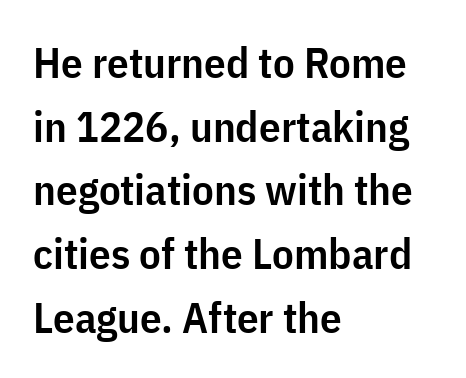
{"serif": "no", "italic": "no", "bold": "semi", "weight": "semibold", "width": "condensed", "stroke_contrast": "low", "x_height": "medium", "monospaced": "no", "underline": "no", "align": "left", "line_spacing": "normal", "line_spacing_ratio": 1.48, "letter_spacing": "normal", "letter_spacing_em": 0.0, "glyph_px": 43}
